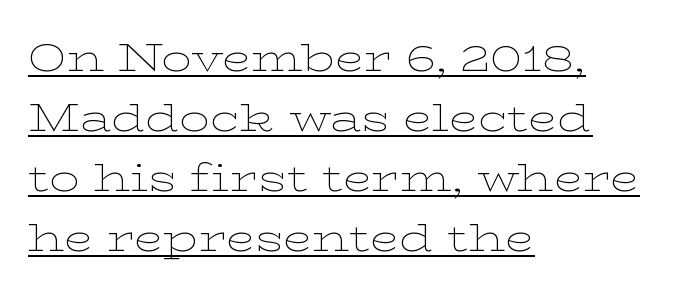
The passage shown is not bold in any degree. The paragraph shown leans on its left margin. The sample's only ornament is a line tracing under the words. Note: serifs present on the glyphs.
